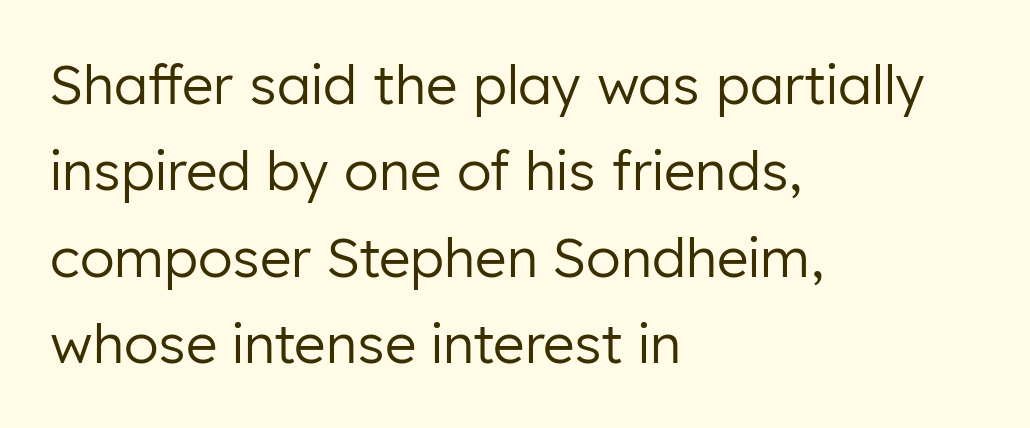
Check under the words: just untouched page. Heft: none added — not bold. The rendering uses natural spacing where letterforms have individual widths. Compared with typical body copy, the letter spacing here is the same. A student would call this left alignment; a typographer would say flush left, rag right. The glyphs in this specimen are sans serif.
